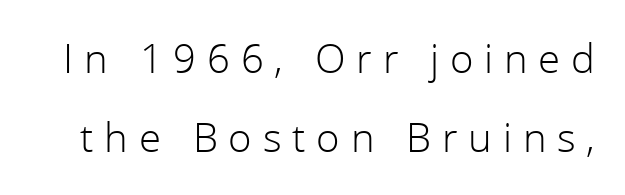
{"serif": "no", "italic": "no", "bold": "no", "weight": "light", "width": "normal", "x_height": "medium", "monospaced": "no", "underline": "no", "line_spacing": "loose", "line_spacing_ratio": 1.98, "letter_spacing": "wide", "letter_spacing_em": 0.27, "glyph_px": 40}
